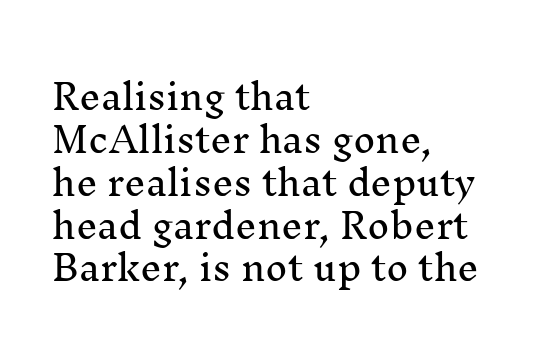
{"serif": "yes", "italic": "no", "width": "normal", "stroke_contrast": "medium", "x_height": "medium", "monospaced": "no", "underline": "no", "align": "left", "line_spacing": "normal", "line_spacing_ratio": 1.26, "letter_spacing": "normal", "letter_spacing_em": 0.0, "glyph_px": 34}
